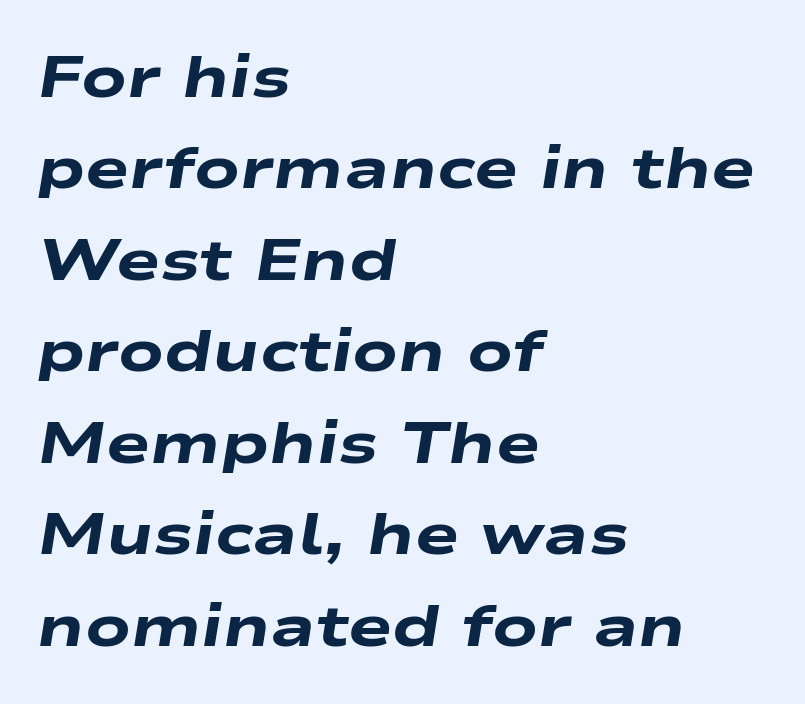
The image shows 59 px heavy, wide type, italic (leaning right); set left-aligned, normal line spacing (1.55x), normal letter spacing, not underlined; low stroke contrast and a medium x-height.
